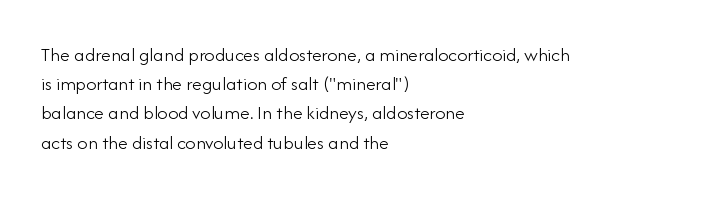
Q: Is the text bold? A: No.
Q: Is the text italic (slanted)? A: No, it is upright.
Q: Is the text underlined? A: No.
Q: How is the paragraph aligned? A: Left-aligned.
Q: Is the spacing between letters normal or unusually wide? A: Normal.
Q: Is the spacing between lines tight, normal or loose? A: Normal.
